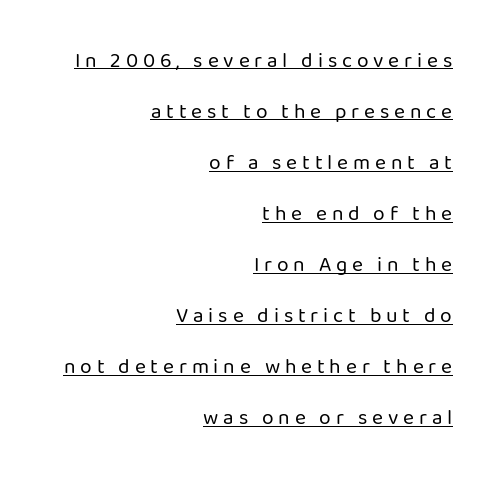
Q: Is the text bold? A: No.
Q: Is the text italic (slanted)? A: No, it is upright.
Q: Is the text underlined? A: Yes.
Q: How is the paragraph aligned? A: Right-aligned.
Q: Is the spacing between letters normal or unusually wide? A: Unusually wide.
Q: Is the spacing between lines tight, normal or loose? A: Loose.
